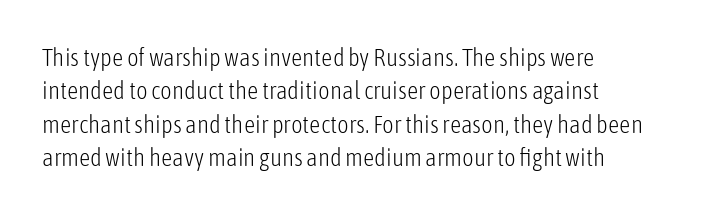
Q: Is the text bold? A: No.
Q: Is the text italic (slanted)? A: No, it is upright.
Q: Is the text underlined? A: No.
Q: How is the paragraph aligned? A: Left-aligned.
Q: Is the spacing between letters normal or unusually wide? A: Normal.
Q: Is the spacing between lines tight, normal or loose? A: Normal.
